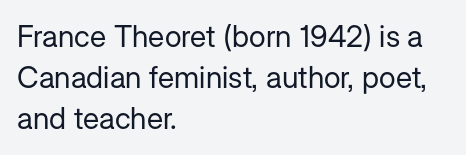
The image shows 30 px regular-weight sans-serif type, upright; set left-aligned, normal line spacing (1.37x), normal letter spacing, not underlined; low stroke contrast and a medium x-height.
